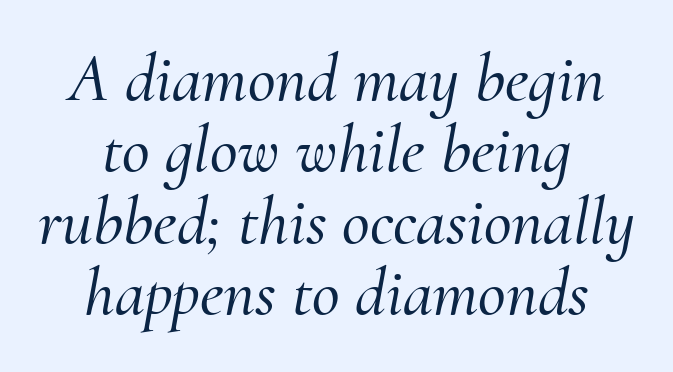
{"serif": "yes", "italic": "yes", "lean": "right", "slant_degrees": 10, "width": "normal", "stroke_contrast": "medium", "x_height": "small", "monospaced": "no", "underline": "no", "align": "center", "line_spacing": "tight", "line_spacing_ratio": 1.05, "letter_spacing": "normal", "letter_spacing_em": 0.0, "glyph_px": 68}
